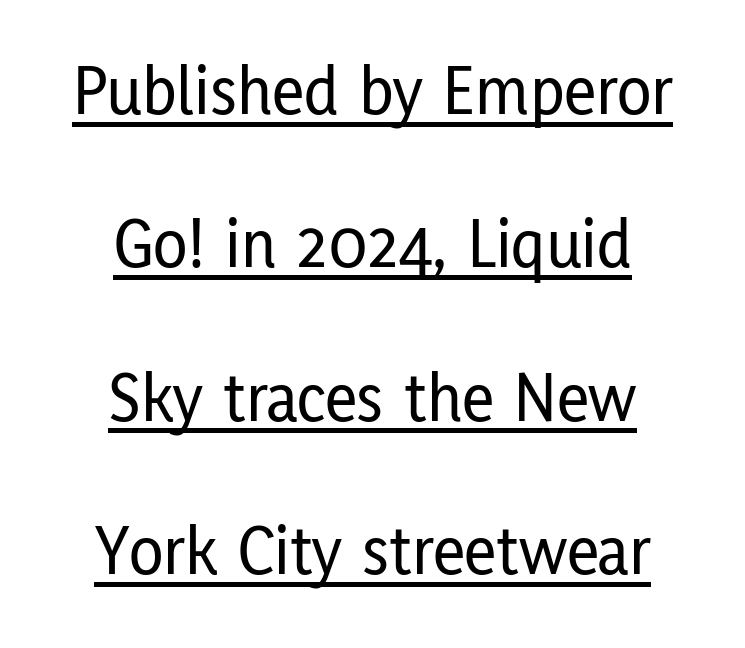
Q: Is the text italic (slanted)? A: No, it is upright.
Q: Is the typeface a serif or a sans-serif typeface? A: Sans-serif.
Q: Is the text underlined? A: Yes.
Q: How is the paragraph aligned? A: Centered.
Q: Is the spacing between letters normal or unusually wide? A: Normal.
Q: Is the spacing between lines tight, normal or loose? A: Loose.
Q: Width (condensed, normal, or wide)? A: Condensed.
Q: Stroke contrast? A: Low.
Q: x-height? A: Medium.
Q: Monospaced? A: No.
